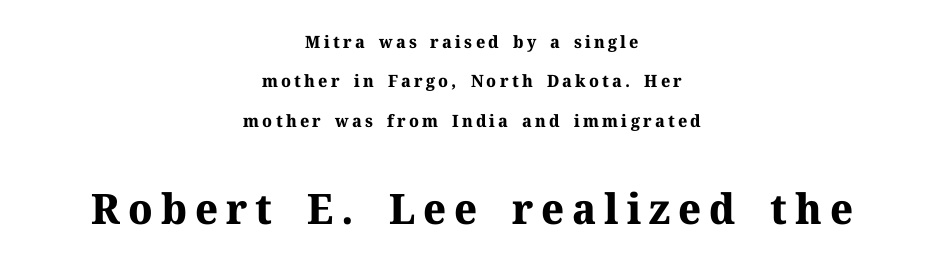
Q: Is the text bold? A: Yes.
Q: Is the text italic (slanted)? A: No, it is upright.
Q: Is the typeface a serif or a sans-serif typeface? A: Serif.
Q: Is the text underlined? A: No.
Q: How is the paragraph aligned? A: Centered.
Q: Is the spacing between lines tight, normal or loose? A: Loose.
Q: Which block of text is set in a larger size, the first (top) or the second (bottom)? A: The second (bottom) one.
Q: Width (condensed, normal, or wide)? A: Normal.
Q: Stroke contrast? A: Medium.
Q: x-height? A: Medium.
Q: Monospaced? A: No.
